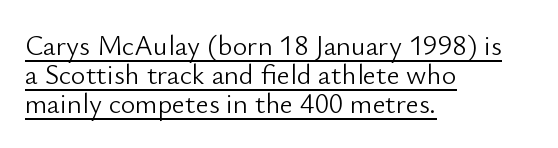
The image shows 28 px light sans-serif type, upright; set left-aligned, tight line spacing (1.04x), normal letter spacing, underlined; low stroke contrast and a small x-height.
